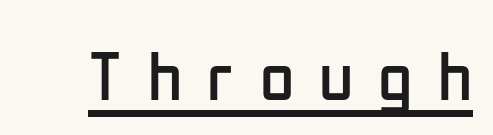
{"serif": "no", "italic": "no", "bold": "no", "weight": "regular", "width": "condensed", "stroke_contrast": "low", "x_height": "medium", "monospaced": "no", "underline": "yes", "letter_spacing": "wide", "letter_spacing_em": 0.36, "glyph_px": 70}
